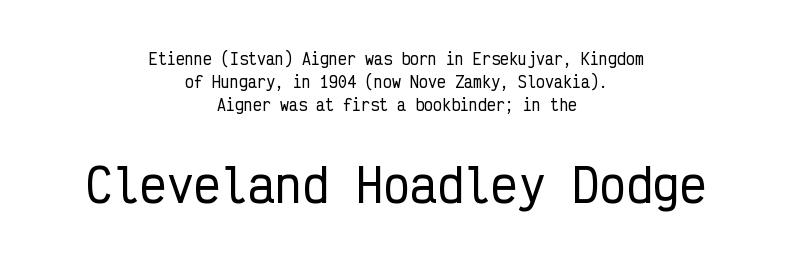
{"serif": "no", "italic": "no", "width": "condensed", "stroke_contrast": "low", "x_height": "medium", "monospaced": "yes", "underline": "no", "align": "center", "line_spacing": "normal", "line_spacing_ratio": 1.54, "letter_spacing": "normal", "letter_spacing_em": 0.0, "larger_block": "second", "size_ratio": 3.0, "glyph_px": 45}
